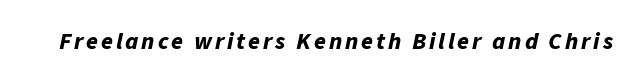
Q: Is the text bold? A: Yes.
Q: Is the text italic (slanted)? A: Yes, it leans right by about 11 degrees.
Q: Is the text underlined? A: No.
